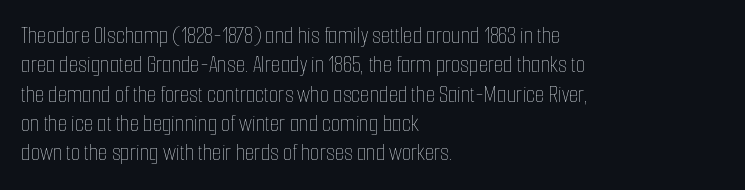
Notice how the stems are strictly vertical — no italics here. Standard letterfit; no display-style spreading of the glyphs. The space beneath each line is pristine and unruled. Counters stay open thanks to moderate or lighter strokes. A classic flush-left, rag-right setting is used for this passage.
